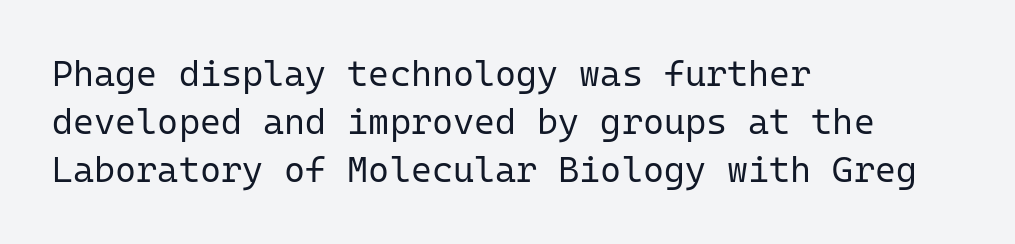
{"serif": "no", "italic": "no", "bold": "no", "weight": "regular", "width": "normal", "stroke_contrast": "low", "x_height": "medium", "monospaced": "yes", "underline": "no", "align": "left", "line_spacing": "normal", "line_spacing_ratio": 1.34, "letter_spacing": "normal", "letter_spacing_em": 0.0, "glyph_px": 36}
